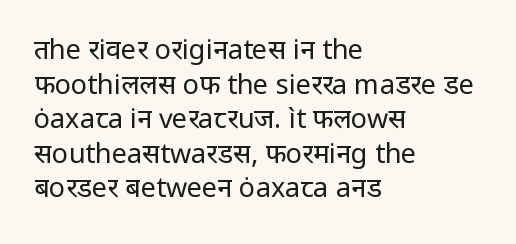
Q: Is the text bold? A: No.
Q: Is the text italic (slanted)? A: No, it is upright.
Q: Is the text underlined? A: No.
Q: How is the paragraph aligned? A: Left-aligned.
Q: Is the spacing between letters normal or unusually wide? A: Normal.
Q: Is the spacing between lines tight, normal or loose? A: Normal.
